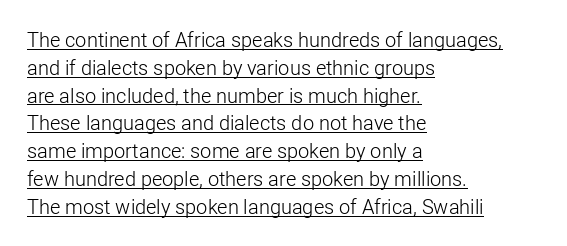
Q: Is the text bold? A: No.
Q: Is the text italic (slanted)? A: No, it is upright.
Q: Is the text underlined? A: Yes.
Q: How is the paragraph aligned? A: Left-aligned.
Q: Is the spacing between letters normal or unusually wide? A: Normal.
Q: Is the spacing between lines tight, normal or loose? A: Normal.
